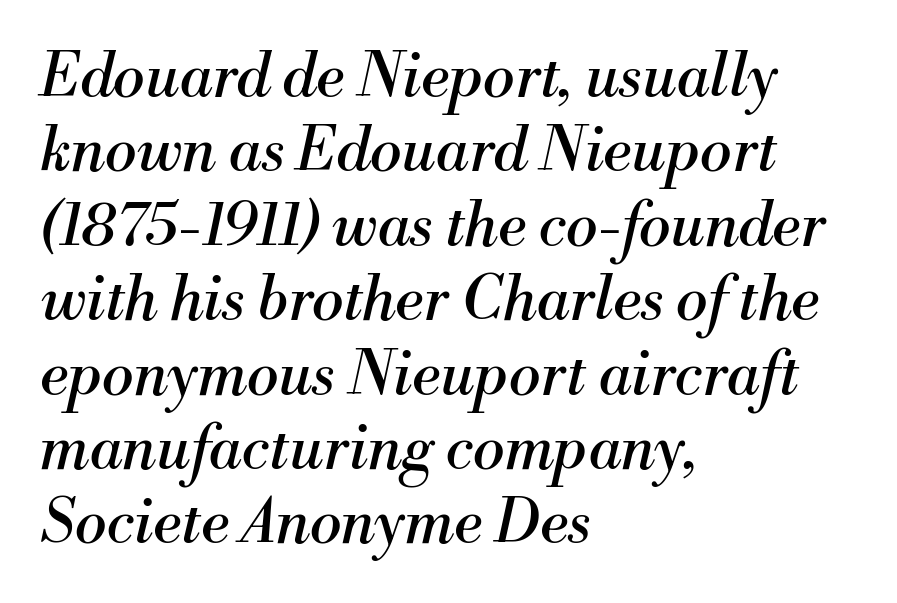
The image shows 60 px regular-weight serif type, italic (leaning right); set left-aligned, line spacing 1.24x, normal letter spacing, not underlined; medium stroke contrast and a small x-height.
